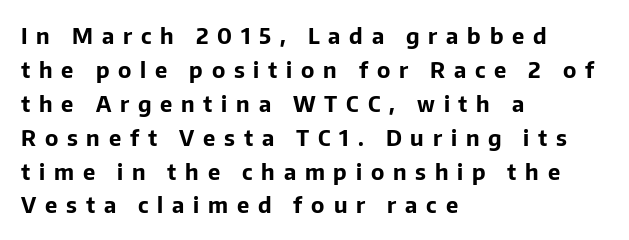
The image shows 22 px bold type, upright; set left-aligned, normal line spacing (1.54x), unusually wide letter spacing (+0.4 em), not underlined.
